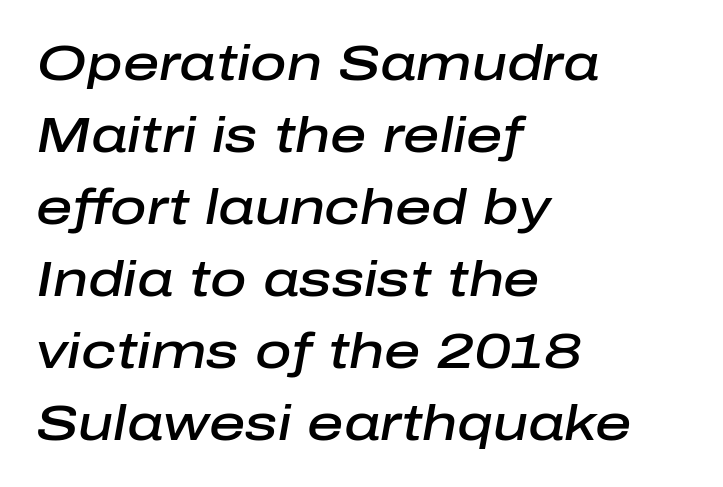
The image shows 50 px semibold type, italic (leaning right); set left-aligned, normal line spacing (1.44x), normal letter spacing, not underlined; low stroke contrast and a medium x-height.
